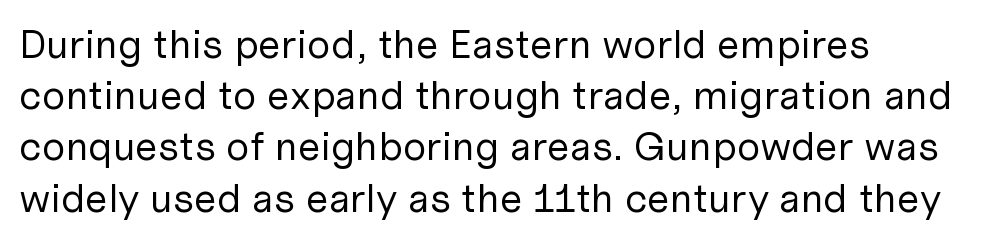
{"serif": "no", "italic": "no", "bold": "no", "weight": "regular", "width": "normal", "stroke_contrast": "low", "x_height": "medium", "monospaced": "no", "underline": "no", "align": "left", "line_spacing": "normal", "line_spacing_ratio": 1.25, "letter_spacing": "normal", "letter_spacing_em": 0.0, "glyph_px": 41}
